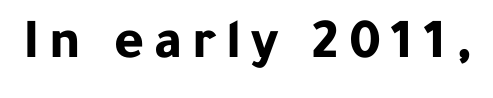
{"serif": "no", "italic": "no", "bold": "yes", "weight": "bold", "width": "normal", "stroke_contrast": "low", "x_height": "medium", "monospaced": "no", "underline": "no", "glyph_px": 57}
